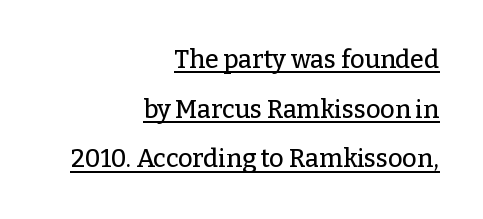
Q: Is the text italic (slanted)? A: No, it is upright.
Q: Is the text underlined? A: Yes.
Q: How is the paragraph aligned? A: Right-aligned.
Q: Is the spacing between letters normal or unusually wide? A: Normal.
Q: Is the spacing between lines tight, normal or loose? A: Loose.
